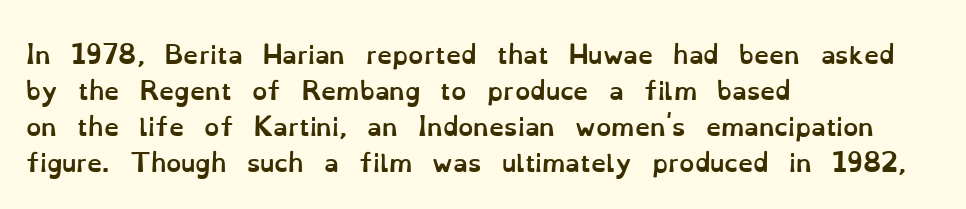
Q: Is the text bold? A: Yes.
Q: Is the text italic (slanted)? A: No, it is upright.
Q: Is the text underlined? A: No.
Q: How is the paragraph aligned? A: Left-aligned.
Q: Is the spacing between letters normal or unusually wide? A: Normal.
Q: Is the spacing between lines tight, normal or loose? A: Normal.
